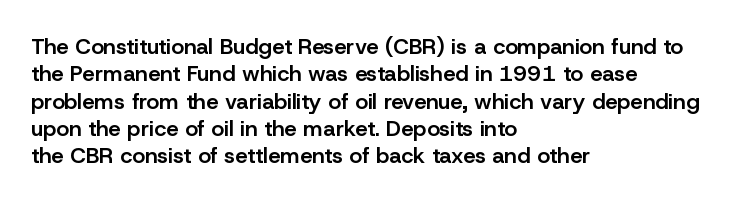
The image shows 22 px text type, upright; set left-aligned, line spacing 1.24x, normal letter spacing, not underlined.
